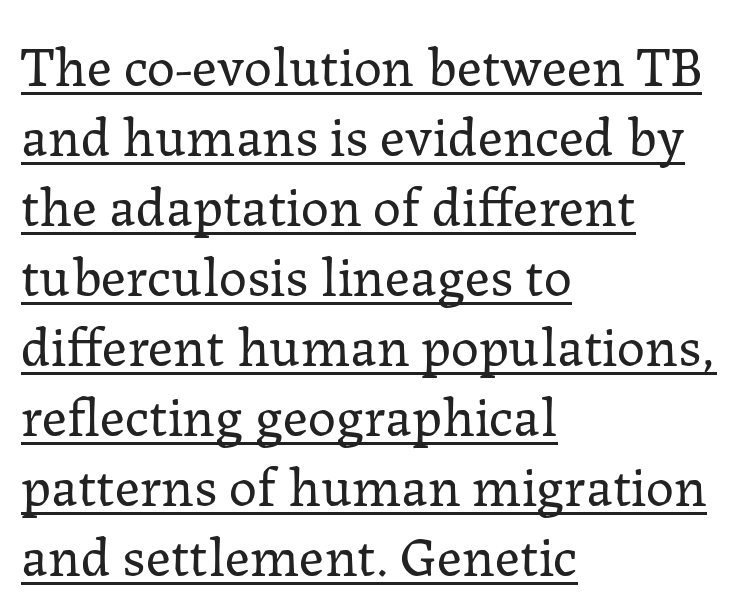
The image shows 56 px regular-weight serif type, upright; set left-aligned, normal line spacing (1.25x), normal letter spacing, underlined; low stroke contrast and a medium x-height.
